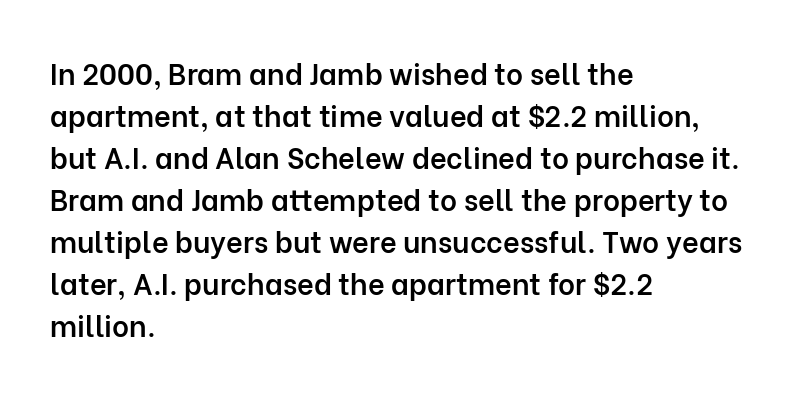
The image shows 29 px semibold sans-serif type, upright; set left-aligned, normal line spacing (1.45x), normal letter spacing, not underlined; low stroke contrast and a medium x-height.
